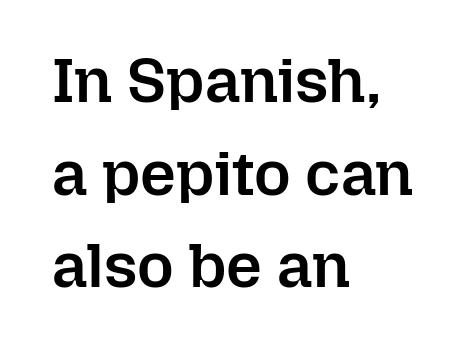
Evenly set lines give the paragraph a standard silhouette. The paragraph has a hard left edge and a soft right edge. Do the characters align in a grid? No, the font is proportional. Honestly, there is no underline to notice here at all.
